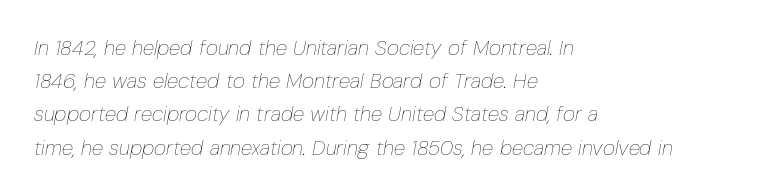
{"italic": "yes", "lean": "right", "slant_degrees": 10, "bold": "no", "underline": "no", "align": "left", "line_spacing": "normal", "line_spacing_ratio": 1.58, "letter_spacing": "normal", "letter_spacing_em": 0.0, "glyph_px": 21}
